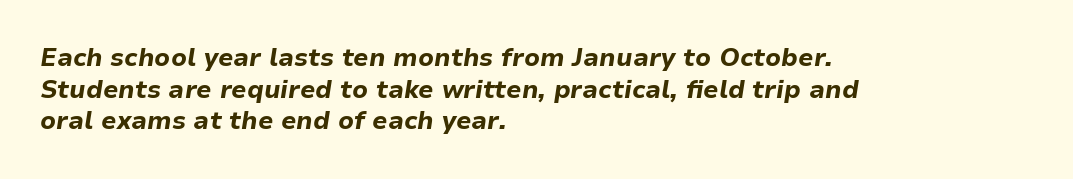
{"italic": "yes", "lean": "right", "slant_degrees": 9, "bold": "yes", "underline": "no", "align": "left", "line_spacing": "normal", "line_spacing_ratio": 1.27, "letter_spacing": "normal", "letter_spacing_em": 0.0, "glyph_px": 25}
